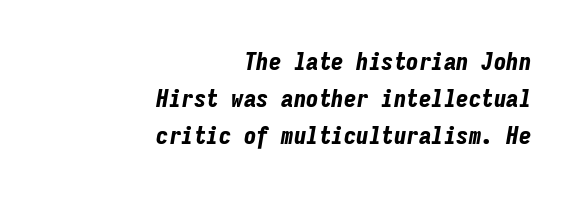
{"italic": "yes", "lean": "right", "slant_degrees": 9, "bold": "yes", "underline": "no", "align": "right", "line_spacing": "normal", "line_spacing_ratio": 1.48, "letter_spacing": "normal", "letter_spacing_em": 0.0, "glyph_px": 25}
